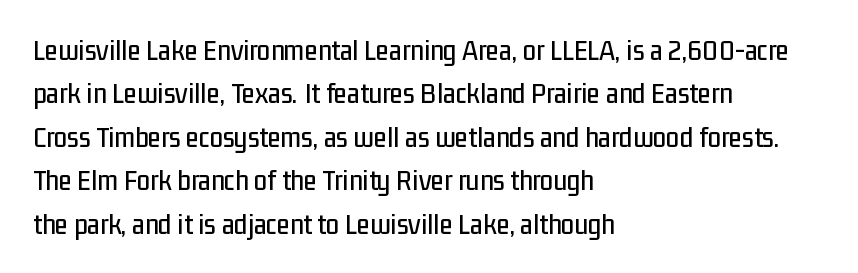
The image shows 30 px condensed sans-serif type, upright; set left-aligned, normal line spacing (1.45x), normal letter spacing, not underlined; low stroke contrast and a medium x-height.
